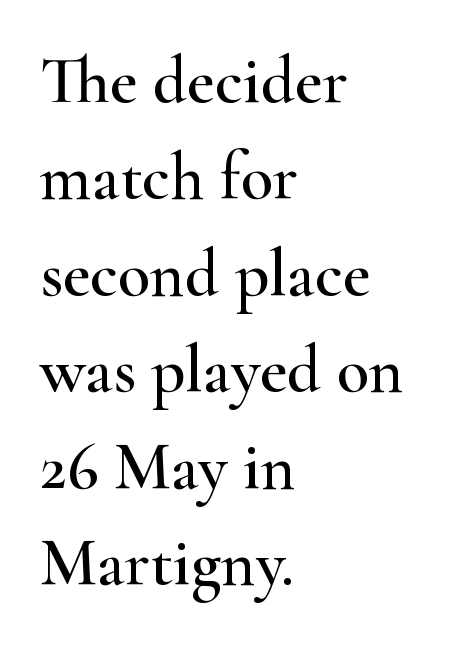
Q: Is the text italic (slanted)? A: No, it is upright.
Q: Is the typeface a serif or a sans-serif typeface? A: Serif.
Q: Is the text underlined? A: No.
Q: How is the paragraph aligned? A: Left-aligned.
Q: Is the spacing between letters normal or unusually wide? A: Normal.
Q: Is the spacing between lines tight, normal or loose? A: Normal.
Q: Width (condensed, normal, or wide)? A: Wide.
Q: Stroke contrast? A: High.
Q: x-height? A: Small.
Q: Monospaced? A: No.
